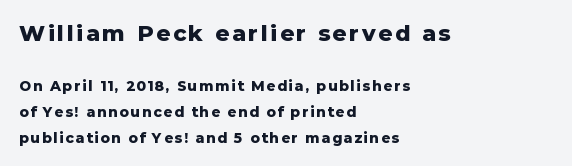
Horizontally, the lines are justified to the leading edge only. If you squint, the top block still reads clearly — it's the larger of the two. The zone under the glyphs is completely vacant. Designer's note — italics off, roman on.
